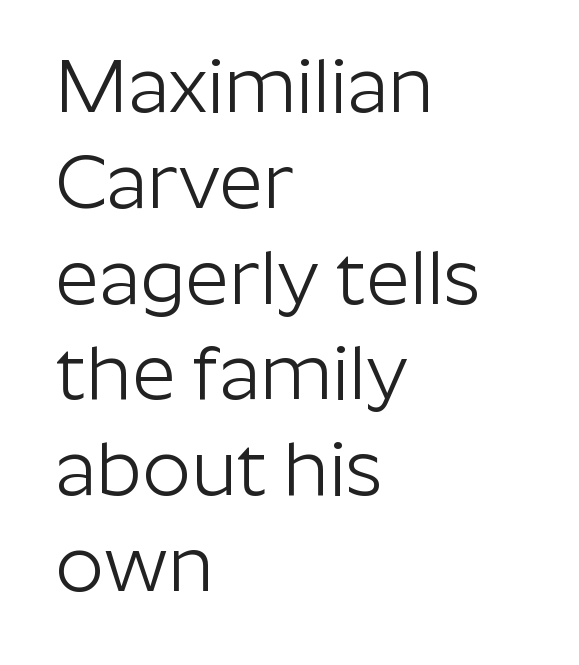
What kind of face is this? One without serifs — a sans. You can tell it's not italic because the verticals are truly vertical. In terms of leading, this rendering sits right in the middle. The passage shown is typed in a proportional face where columns would drift. The paragraph has a hard left edge and a soft right edge.
